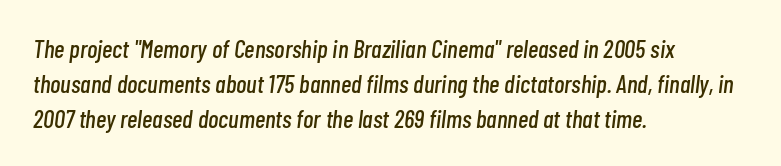
Q: Is the text italic (slanted)? A: Yes, it leans right by about 7 degrees.
Q: Is the text underlined? A: No.
Q: How is the paragraph aligned? A: Left-aligned.
Q: Is the spacing between letters normal or unusually wide? A: Normal.
Q: Is the spacing between lines tight, normal or loose? A: Normal.
